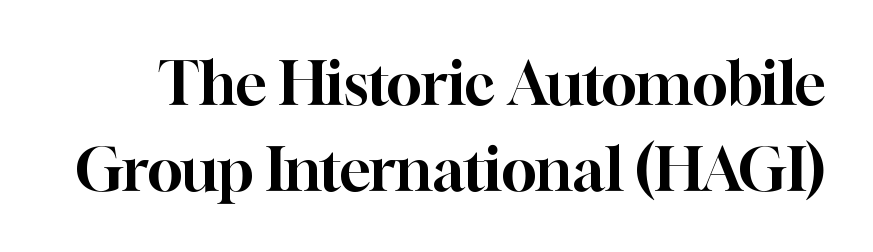
Does the leading feel generous? No, just average. Type style note: has serifs. Looks like regular typesetting: each glyph gets only the width it needs. The strip under each line holds only bare page. The rendering keeps characters at their native spacing. The letters stand straight up with perfectly vertical stems.
